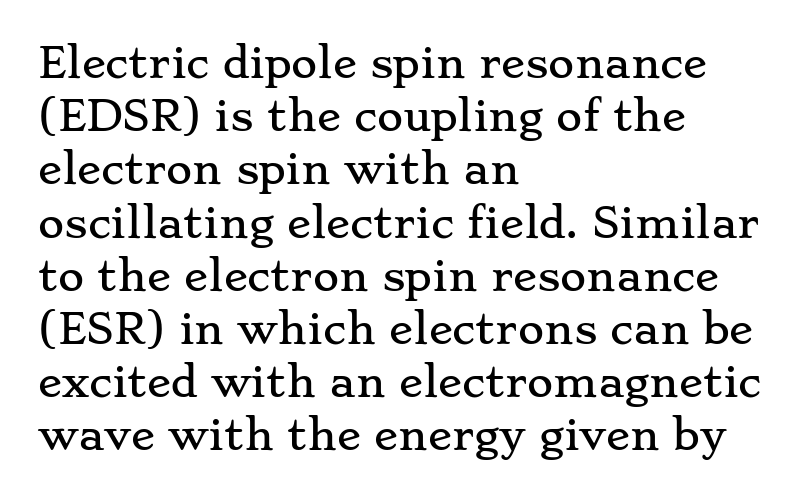
The image shows 40 px wide serif type, upright; set left-aligned, normal line spacing (1.33x), normal letter spacing, not underlined; low stroke contrast and a small x-height.
